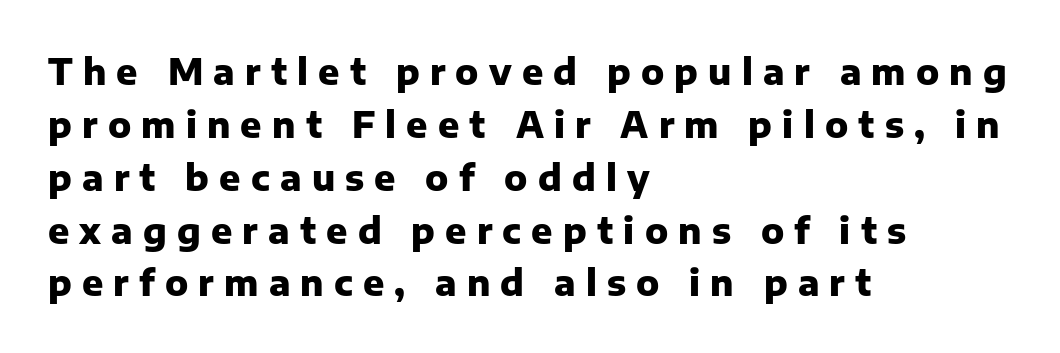
The image shows 35 px heavy sans-serif type, upright; set left-aligned, normal line spacing (1.51x), unusually wide letter spacing (+0.29 em), not underlined; low stroke contrast and a medium x-height.
